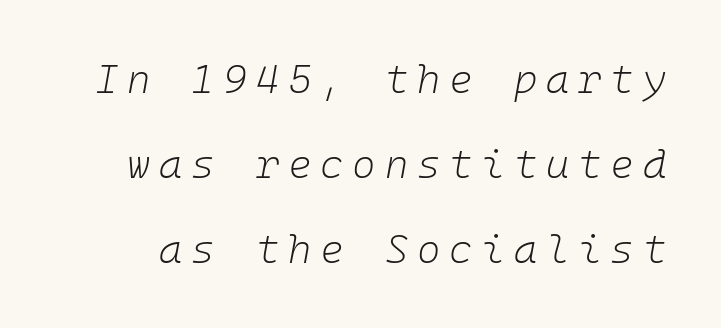
The image shows 40 px light type, italic (leaning right), monospaced; set loose line spacing (2.12x), unusually wide letter spacing (+0.22 em), not underlined; low stroke contrast and a medium x-height.
